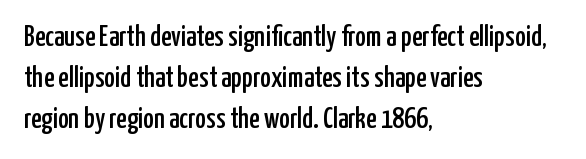
Q: Is the text italic (slanted)? A: No, it is upright.
Q: Is the typeface a serif or a sans-serif typeface? A: Sans-serif.
Q: Is the text underlined? A: No.
Q: How is the paragraph aligned? A: Left-aligned.
Q: Is the spacing between letters normal or unusually wide? A: Normal.
Q: Is the spacing between lines tight, normal or loose? A: Normal.
Q: Width (condensed, normal, or wide)? A: Condensed.
Q: Stroke contrast? A: Low.
Q: x-height? A: Medium.
Q: Monospaced? A: No.
